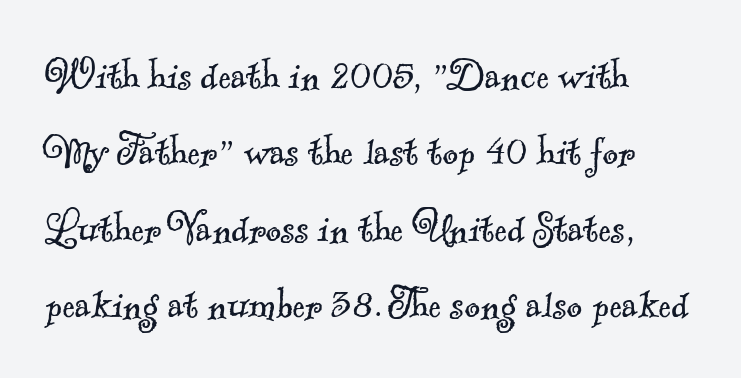
The image shows 48 px light serif type; set left-aligned, normal line spacing (1.59x), normal letter spacing, not underlined; a small x-height.
